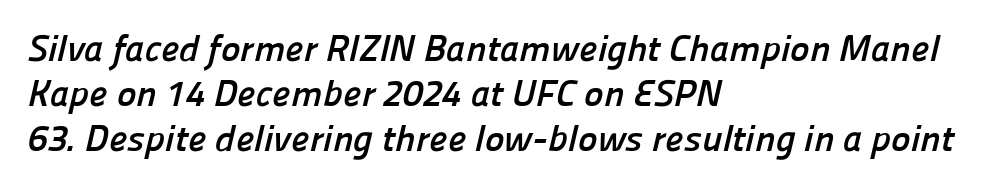
{"serif": "no", "bold": "yes", "weight": "semibold", "width": "normal", "stroke_contrast": "low", "x_height": "medium", "monospaced": "no", "underline": "no", "align": "left", "line_spacing_ratio": 1.22, "letter_spacing": "normal", "letter_spacing_em": 0.0, "glyph_px": 37}
